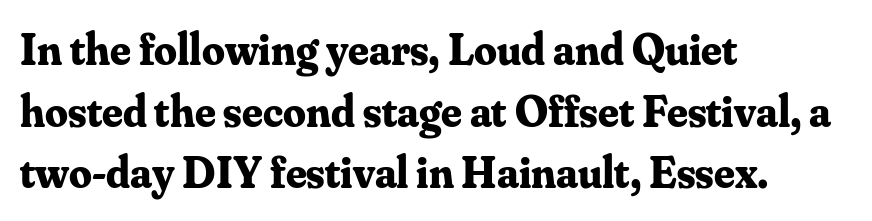
{"serif": "yes", "italic": "no", "bold": "yes", "weight": "bold", "width": "normal", "stroke_contrast": "medium", "x_height": "small", "monospaced": "no", "underline": "no", "align": "left", "line_spacing": "normal", "line_spacing_ratio": 1.37, "letter_spacing": "normal", "letter_spacing_em": 0.0, "glyph_px": 45}
